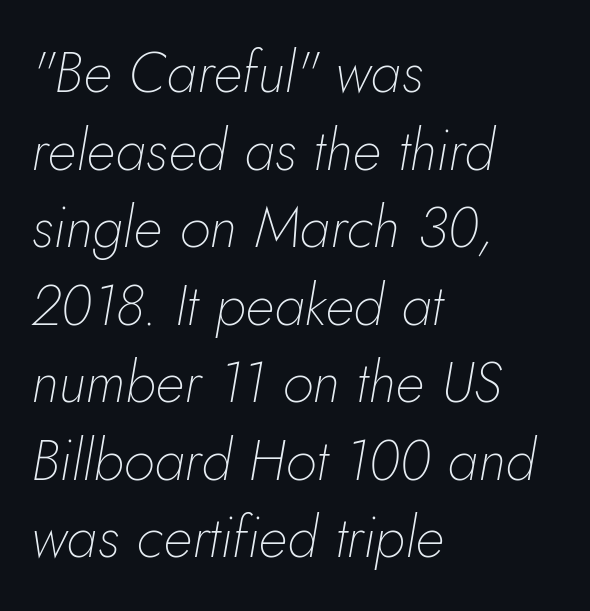
The image shows 57 px thin type, italic (leaning right); set left-aligned, normal line spacing (1.36x), normal letter spacing, not underlined; low stroke contrast and a small x-height.
